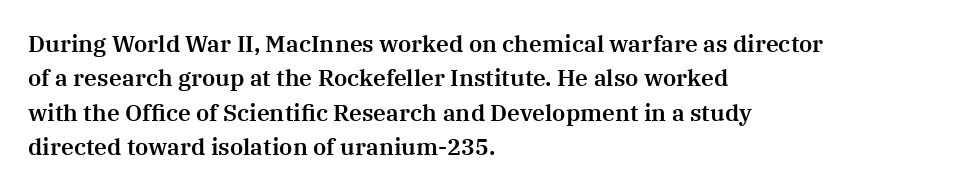
The image shows 23 px text type, upright; set left-aligned, normal line spacing (1.49x), normal letter spacing, not underlined.
